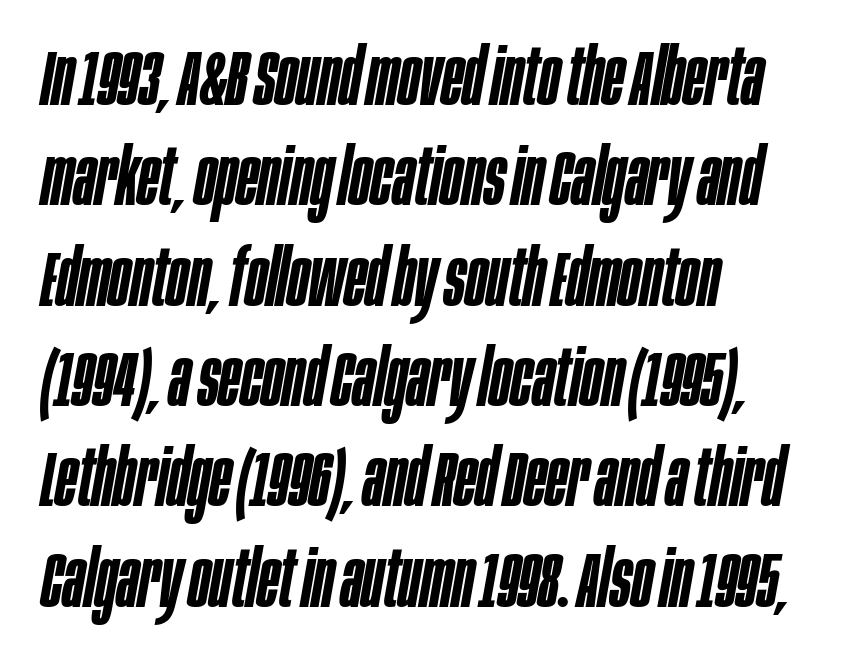
Q: Is the text bold? A: Semi-bold.
Q: Is the text italic (slanted)? A: Yes, it leans right by about 10 degrees.
Q: Is the text underlined? A: No.
Q: How is the paragraph aligned? A: Left-aligned.
Q: Is the spacing between letters normal or unusually wide? A: Normal.
Q: Is the spacing between lines tight, normal or loose? A: Normal.
Q: Width (condensed, normal, or wide)? A: Condensed.
Q: Stroke contrast? A: Low.
Q: x-height? A: Large.
Q: Monospaced? A: No.
